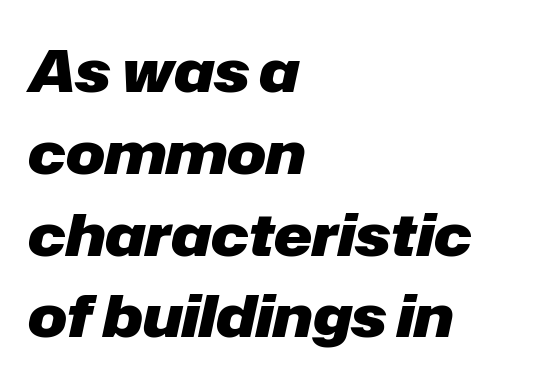
Any mark beneath the type? The region is blank. The horizontal fit of the characters is conventional and even. Think of a printed novel: that variable character pitch is what you see here. How heavy is the stroke? Heavy — this is a bold.
